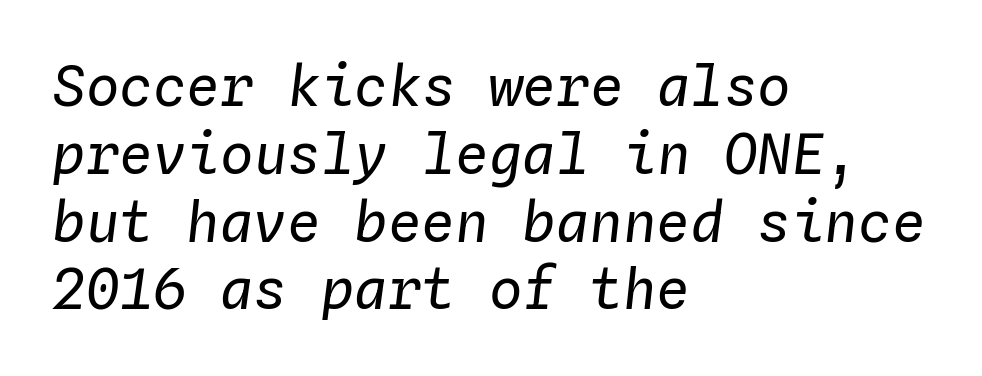
Q: Is the text bold? A: No.
Q: Is the text italic (slanted)? A: Yes, it leans right by about 4 degrees.
Q: Is the text underlined? A: No.
Q: How is the paragraph aligned? A: Left-aligned.
Q: Is the spacing between letters normal or unusually wide? A: Normal.
Q: Width (condensed, normal, or wide)? A: Normal.
Q: Stroke contrast? A: Low.
Q: x-height? A: Medium.
Q: Monospaced? A: Yes.
